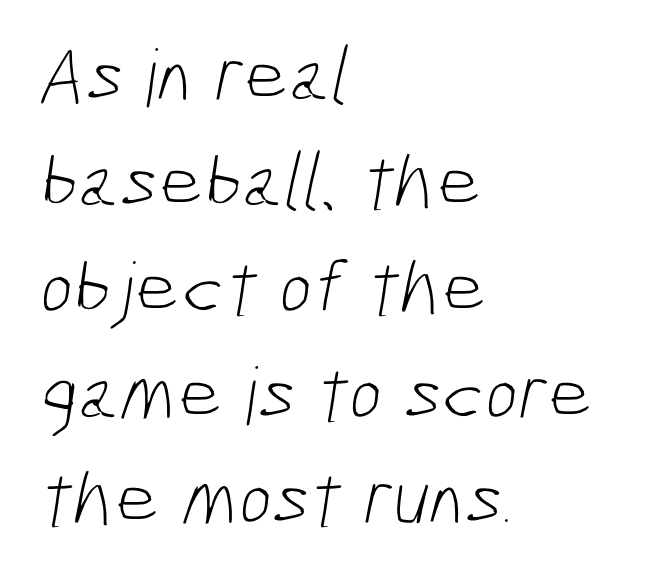
Q: Is the text bold? A: No.
Q: Is the typeface a serif or a sans-serif typeface? A: Sans-serif.
Q: Is the text underlined? A: No.
Q: How is the paragraph aligned? A: Left-aligned.
Q: Is the spacing between letters normal or unusually wide? A: Normal.
Q: Is the spacing between lines tight, normal or loose? A: Normal.
Q: Width (condensed, normal, or wide)? A: Condensed.
Q: Stroke contrast? A: Low.
Q: x-height? A: Medium.
Q: Monospaced? A: No.
